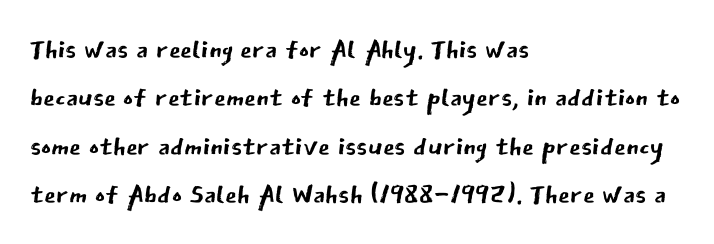
The lines in this sample share a left origin and differ only in where they stop. Counters stay open thanks to moderate or lighter strokes. Examine the stroke ends and you'll find no serifs. Caption: standard tracking, unaltered. The space beneath each line is pristine and unruled.
